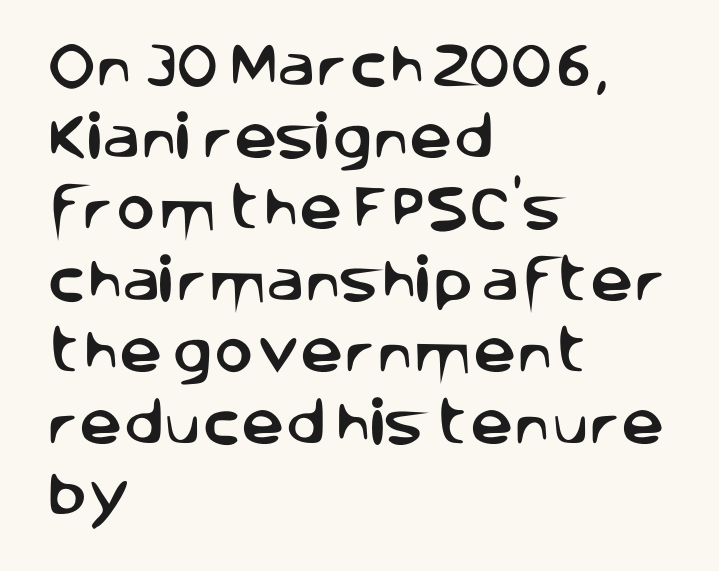
Q: Is the text italic (slanted)? A: No, it is upright.
Q: Is the typeface a serif or a sans-serif typeface? A: Sans-serif.
Q: Is the text underlined? A: No.
Q: How is the paragraph aligned? A: Left-aligned.
Q: Is the spacing between letters normal or unusually wide? A: Normal.
Q: Is the spacing between lines tight, normal or loose? A: Normal.
Q: Width (condensed, normal, or wide)? A: Normal.
Q: Stroke contrast? A: Low.
Q: x-height? A: Large.
Q: Monospaced? A: No.
